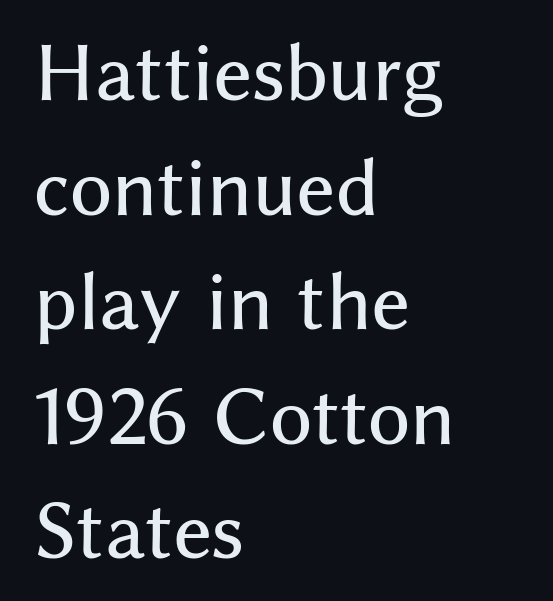
The image shows 73 px sans-serif type, upright; set left-aligned, normal line spacing (1.57x), normal letter spacing, not underlined; medium stroke contrast and a medium x-height.
